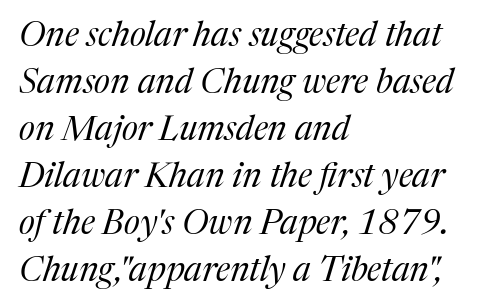
Notice how the passage keeps a crisp vertical edge on the left only. Small tapered or slab feet sit at the stroke ends, so this counts as serif. A normal amount of white space separates one row of letters from the next. No chunkiness to these letters — they're not bold.
